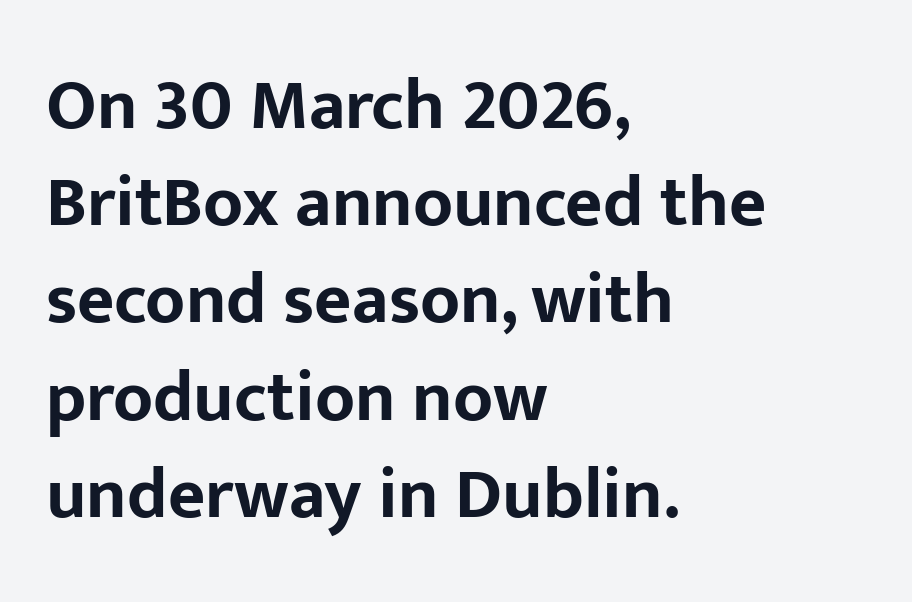
The image shows 72 px bold sans-serif type, upright; set left-aligned, normal line spacing (1.35x), normal letter spacing, not underlined; low stroke contrast and a medium x-height.
